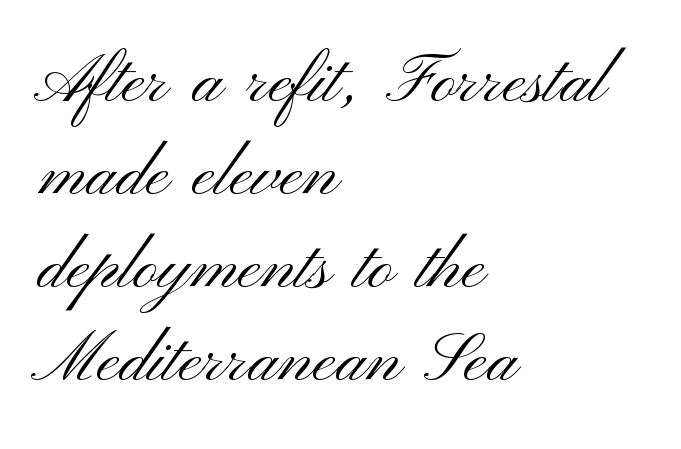
The image shows 69 px light, wide sans-serif type; set left-aligned, normal line spacing (1.35x), normal letter spacing, not underlined; medium stroke contrast and a small x-height.
